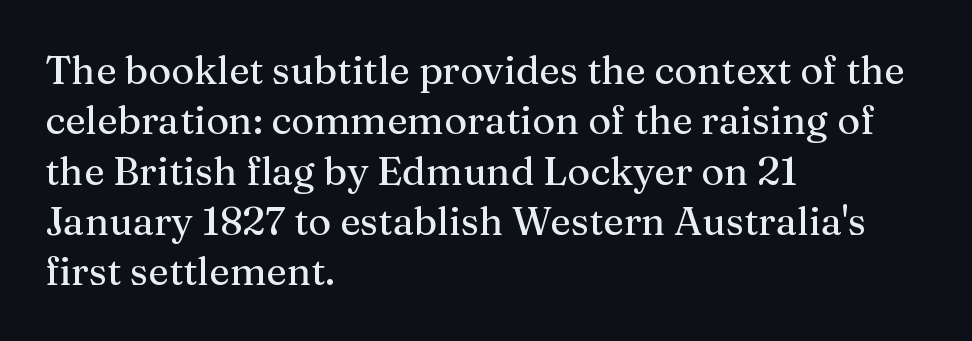
Q: Is the text italic (slanted)? A: No, it is upright.
Q: Is the typeface a serif or a sans-serif typeface? A: Serif.
Q: Is the text underlined? A: No.
Q: How is the paragraph aligned? A: Left-aligned.
Q: Is the spacing between letters normal or unusually wide? A: Normal.
Q: Is the spacing between lines tight, normal or loose? A: Normal.
Q: Width (condensed, normal, or wide)? A: Normal.
Q: Stroke contrast? A: Medium.
Q: x-height? A: Medium.
Q: Monospaced? A: No.
